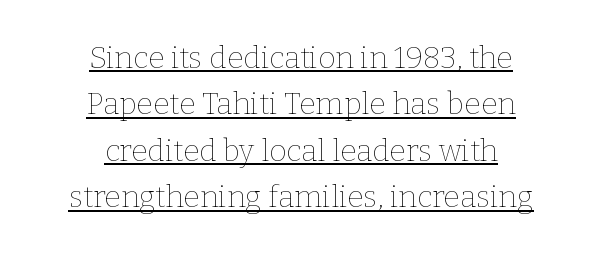
The image shows 30 px thin type, upright; set centered, normal line spacing (1.55x), normal letter spacing, underlined; low stroke contrast and a medium x-height.
